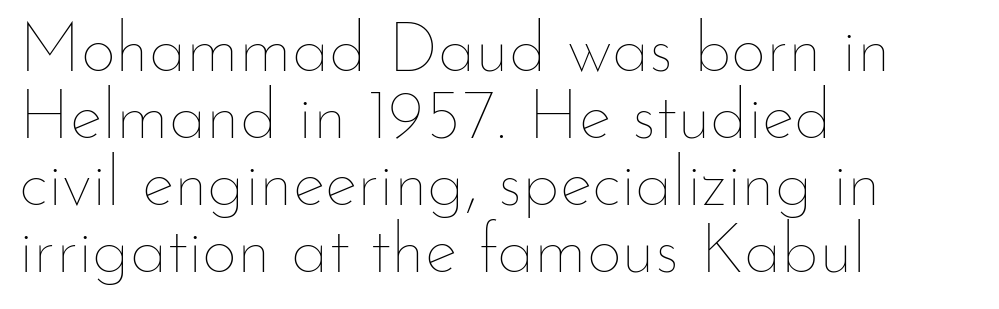
Q: Is the text bold? A: No.
Q: Is the text italic (slanted)? A: No, it is upright.
Q: Is the text underlined? A: No.
Q: How is the paragraph aligned? A: Left-aligned.
Q: Is the spacing between letters normal or unusually wide? A: Normal.
Q: Is the spacing between lines tight, normal or loose? A: Tight.
Q: Width (condensed, normal, or wide)? A: Normal.
Q: Stroke contrast? A: Low.
Q: x-height? A: Small.
Q: Monospaced? A: No.
